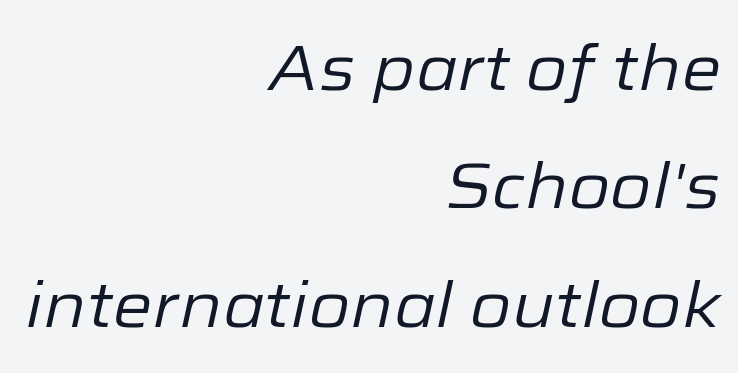
{"italic": "yes", "lean": "right", "slant_degrees": 12, "bold": "no", "weight": "regular", "width": "normal", "stroke_contrast": "low", "x_height": "medium", "monospaced": "no", "underline": "no", "align": "right", "line_spacing_ratio": 1.85, "letter_spacing": "normal", "letter_spacing_em": 0.0, "glyph_px": 64}
